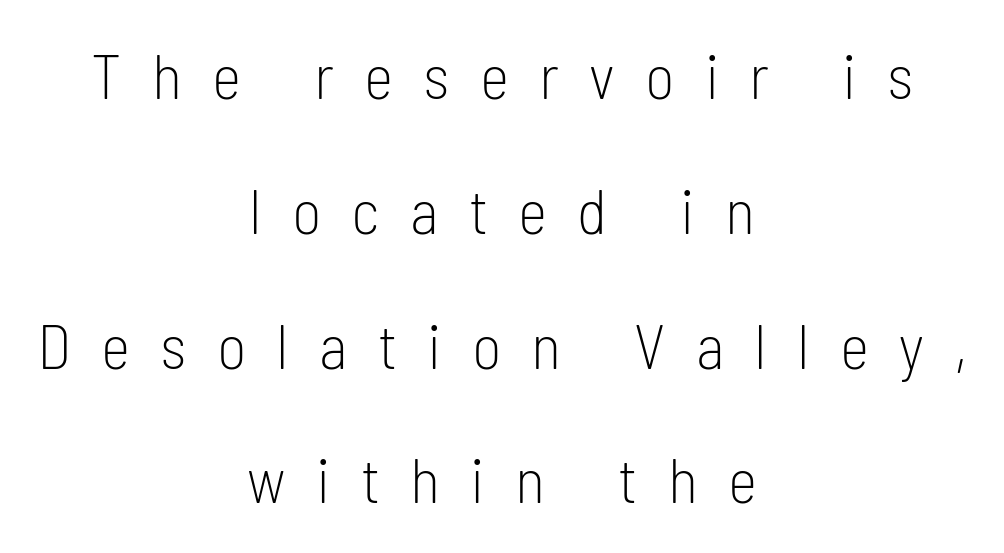
The image shows 63 px light, condensed sans-serif type, upright; set centered, loose line spacing (2.14x), unusually wide letter spacing (+0.48 em), not underlined; low stroke contrast and a medium x-height.
